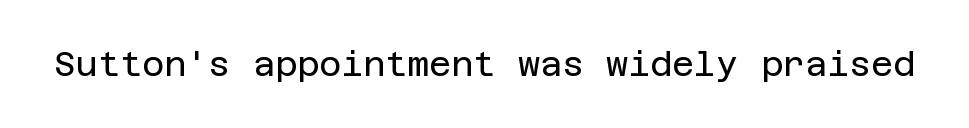
The image shows 34 px regular-weight sans-serif type, upright; set normal letter spacing, not underlined; low stroke contrast and a large x-height.
